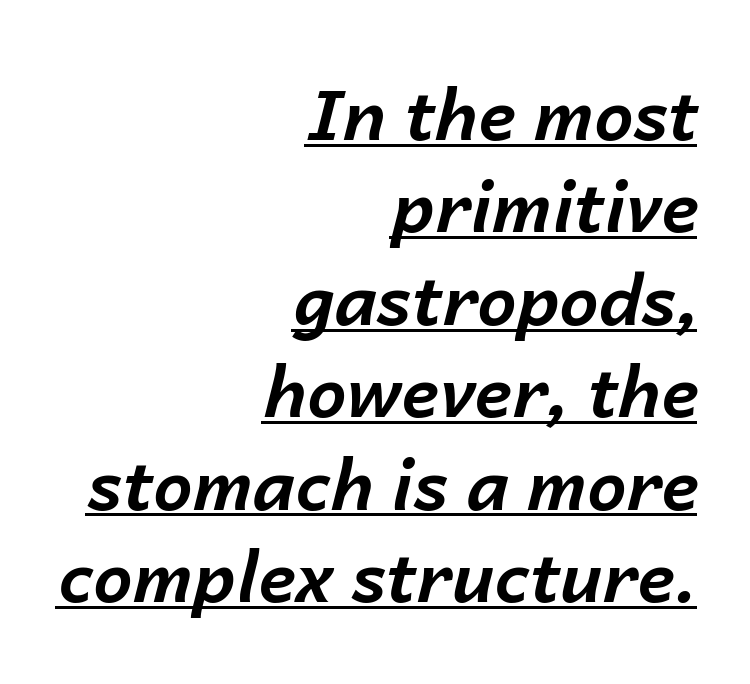
The image shows 70 px bold type, italic (leaning right); set right-aligned, normal line spacing (1.32x), normal letter spacing, underlined; low stroke contrast and a medium x-height.
